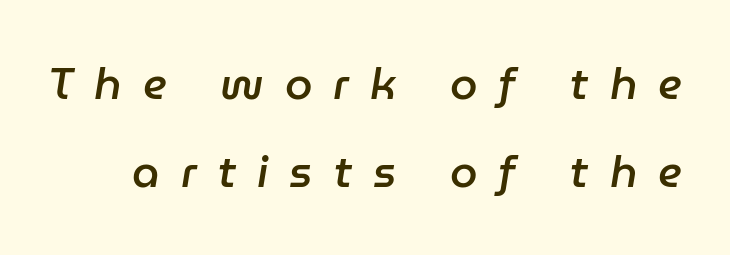
{"italic": "yes", "lean": "right", "slant_degrees": 9, "bold": "semi", "weight": "semibold", "width": "normal", "stroke_contrast": "low", "x_height": "medium", "monospaced": "no", "underline": "no", "line_spacing": "loose", "line_spacing_ratio": 1.99, "letter_spacing": "wide", "letter_spacing_em": 0.48, "glyph_px": 44}
